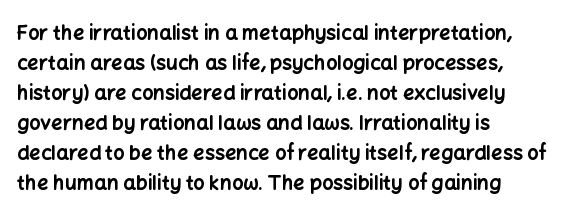
Alignment: flush left. Tall strokes in this sample are plumb rather than angled. Successive baselines arrive at the customary interval. The rendering uses a bold face; every stroke is thick and dark. The specimen omits any rule beneath the text block's lines. Short note: letters normally spaced.
